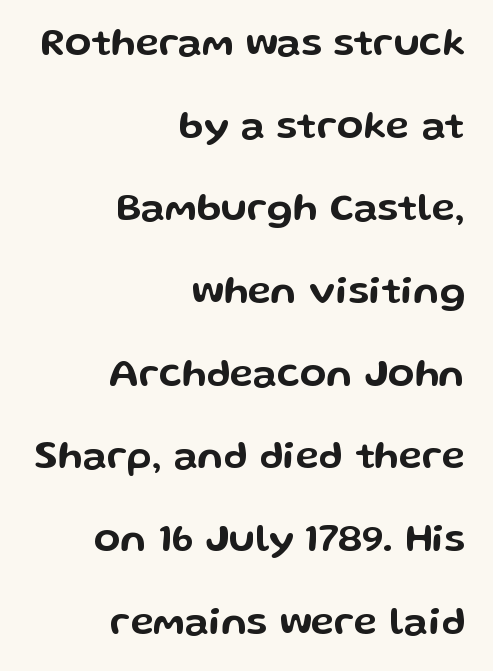
Q: Is the text italic (slanted)? A: No, it is upright.
Q: Is the typeface a serif or a sans-serif typeface? A: Sans-serif.
Q: Is the text underlined? A: No.
Q: How is the paragraph aligned? A: Right-aligned.
Q: Is the spacing between letters normal or unusually wide? A: Normal.
Q: Is the spacing between lines tight, normal or loose? A: Loose.
Q: Width (condensed, normal, or wide)? A: Wide.
Q: Stroke contrast? A: Low.
Q: x-height? A: Medium.
Q: Monospaced? A: No.
